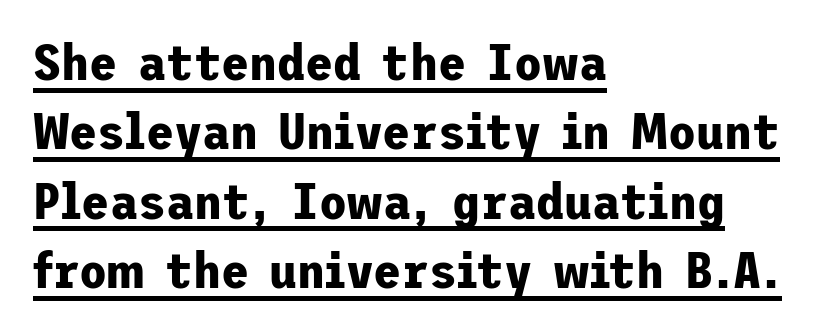
The passage shown has conventional tracking throughout. This sample is left-justified, so line endings fall wherever the words run out. If you measured baseline to baseline, you'd find a middling distance. The typography opts for an upright posture over an oblique one.
